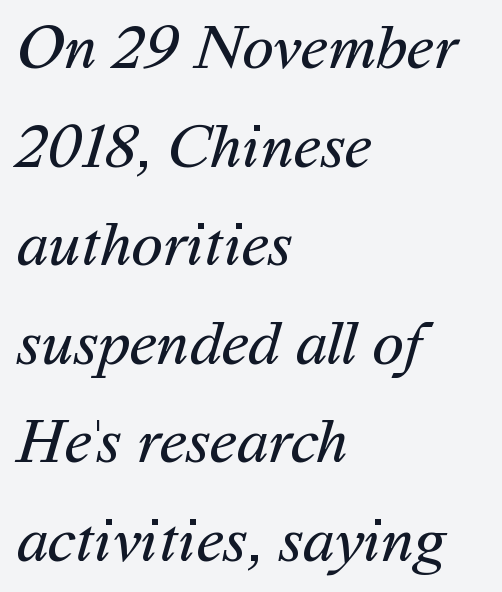
The image shows 64 px regular-weight sans-serif type; set left-aligned, normal line spacing (1.54x), normal letter spacing, not underlined; medium stroke contrast and a medium x-height.
